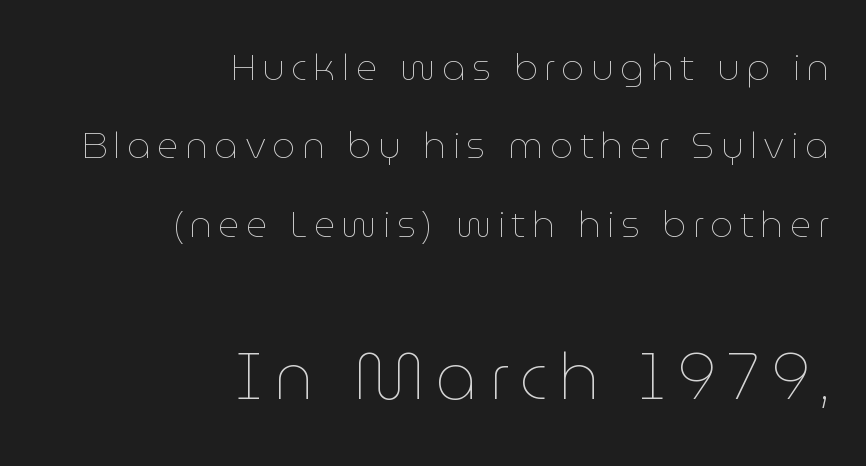
{"italic": "no", "bold": "no", "weight": "thin", "width": "normal", "stroke_contrast": "low", "x_height": "medium", "monospaced": "no", "underline": "no", "align": "right", "line_spacing": "loose", "line_spacing_ratio": 2.12, "larger_block": "second", "size_ratio": 1.76, "glyph_px": 65}
